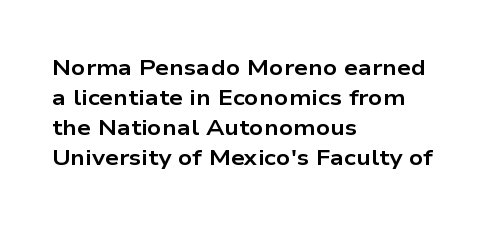
The paragraph shown leans on its left margin. This block has exactly the height ordinary leading produces. Italic: no, the glyphs are upright roman. The baseline area is clear.
